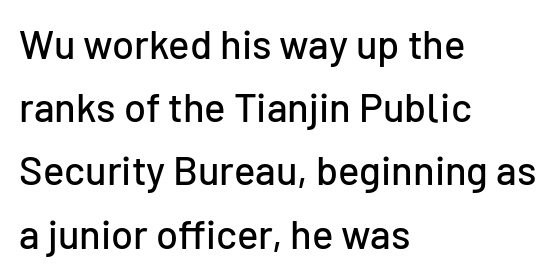
{"serif": "no", "italic": "no", "width": "normal", "stroke_contrast": "low", "x_height": "medium", "monospaced": "no", "underline": "no", "align": "left", "line_spacing": "normal", "line_spacing_ratio": 1.58, "letter_spacing": "normal", "letter_spacing_em": 0.0, "glyph_px": 40}
